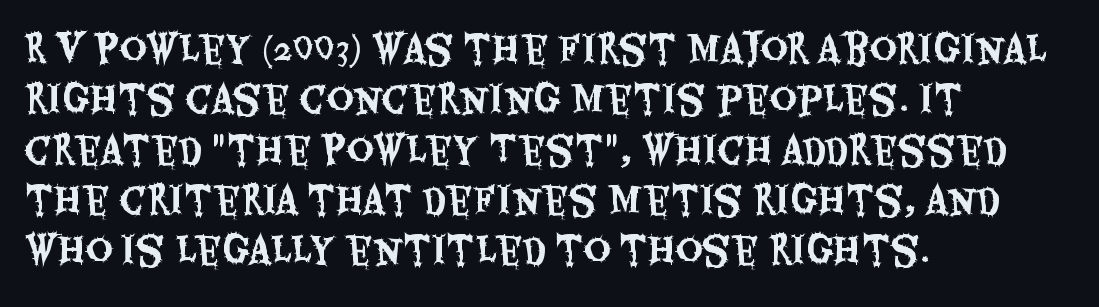
Q: Is the text italic (slanted)? A: No, it is upright.
Q: Is the typeface a serif or a sans-serif typeface? A: Sans-serif.
Q: Is the text underlined? A: No.
Q: How is the paragraph aligned? A: Left-aligned.
Q: Is the spacing between letters normal or unusually wide? A: Normal.
Q: Is the spacing between lines tight, normal or loose? A: Normal.
Q: Width (condensed, normal, or wide)? A: Condensed.
Q: Stroke contrast? A: Medium.
Q: x-height? A: Large.
Q: Monospaced? A: No.
